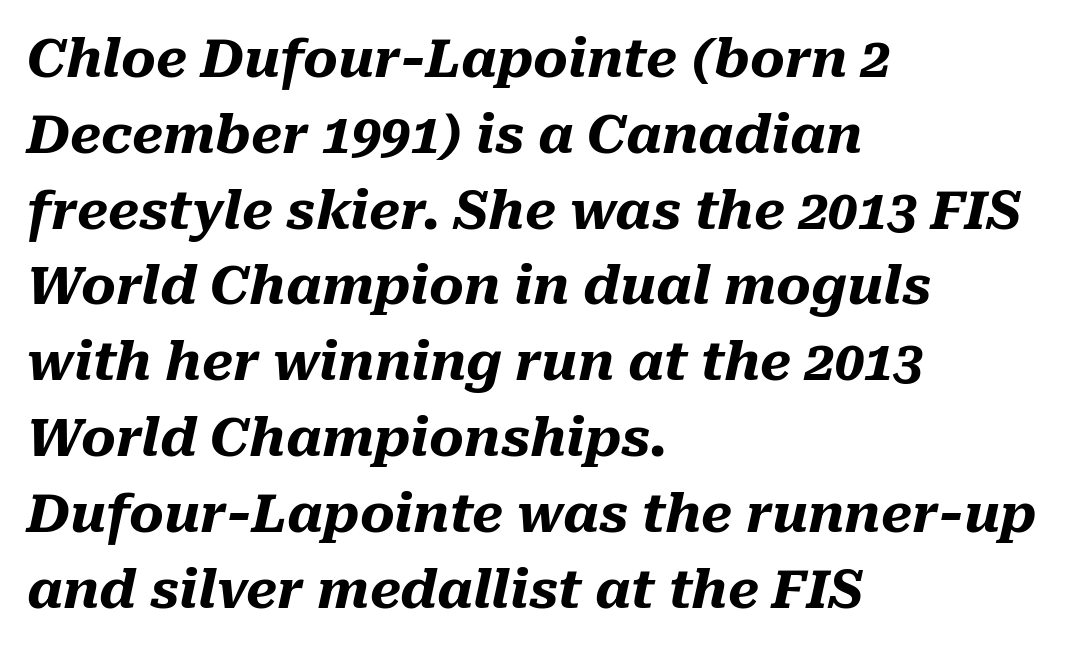
The image shows 53 px heavy type, italic (leaning right); set left-aligned, normal line spacing (1.43x), normal letter spacing, not underlined; medium stroke contrast and a medium x-height.
